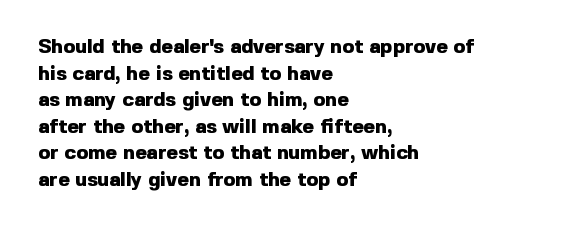
Q: Is the text bold? A: Yes.
Q: Is the text italic (slanted)? A: No, it is upright.
Q: Is the text underlined? A: No.
Q: How is the paragraph aligned? A: Left-aligned.
Q: Is the spacing between letters normal or unusually wide? A: Normal.
Q: Is the spacing between lines tight, normal or loose? A: Normal.
